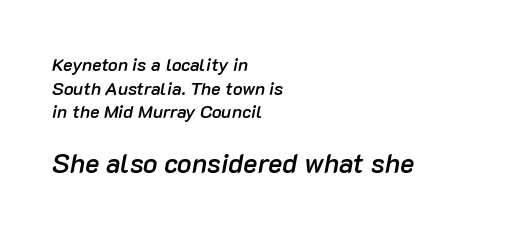
{"italic": "yes", "lean": "right", "slant_degrees": 10, "bold": "semi", "underline": "no", "align": "left", "line_spacing": "normal", "line_spacing_ratio": 1.31, "letter_spacing": "normal", "letter_spacing_em": 0.0, "larger_block": "second", "size_ratio": 1.5, "glyph_px": 27}
